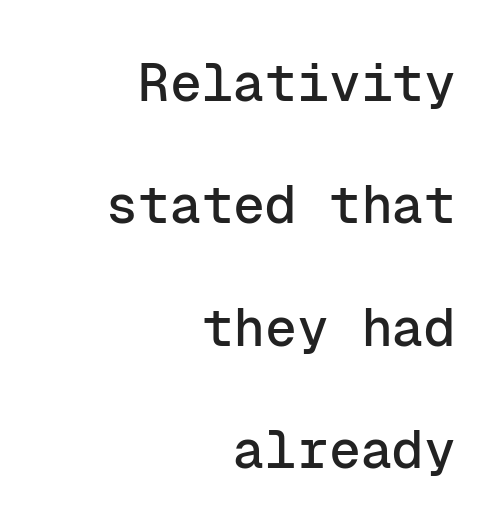
{"serif": "no", "italic": "no", "width": "normal", "stroke_contrast": "low", "x_height": "medium", "monospaced": "yes", "underline": "no", "align": "right", "line_spacing": "loose", "line_spacing_ratio": 2.31, "letter_spacing": "normal", "letter_spacing_em": 0.0, "glyph_px": 53}
